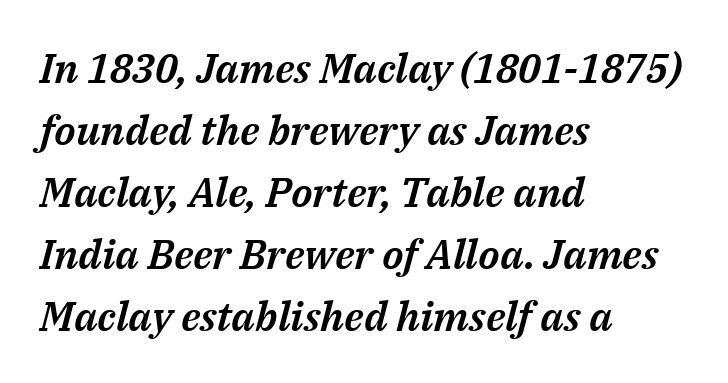
The image shows 41 px text type, italic (leaning right); set left-aligned, normal line spacing (1.51x), normal letter spacing, not underlined; medium stroke contrast and a medium x-height.
